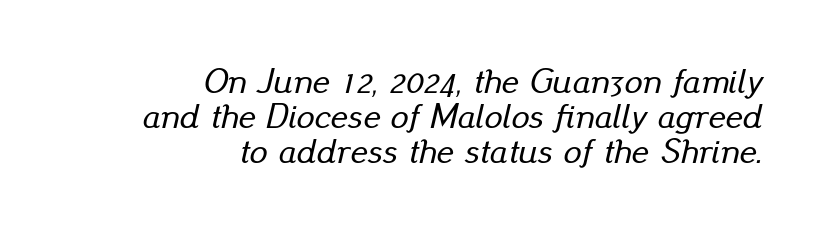
The image shows 36 px text type, italic (leaning right); set right-aligned, tight line spacing (0.97x), normal letter spacing, not underlined; low stroke contrast and a small x-height.
